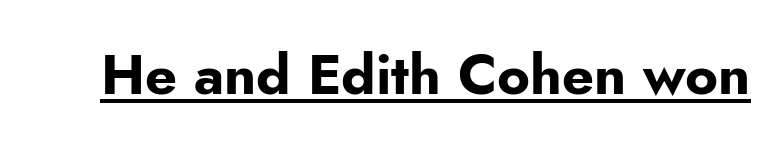
Students, this is bold: see how much ink each stroke carries. This is underlined copy, the kind a proofreader might mark for attention. If you drew a line through each stem, it would be perfectly vertical. The rendering uses natural spacing where letterforms have individual widths.
